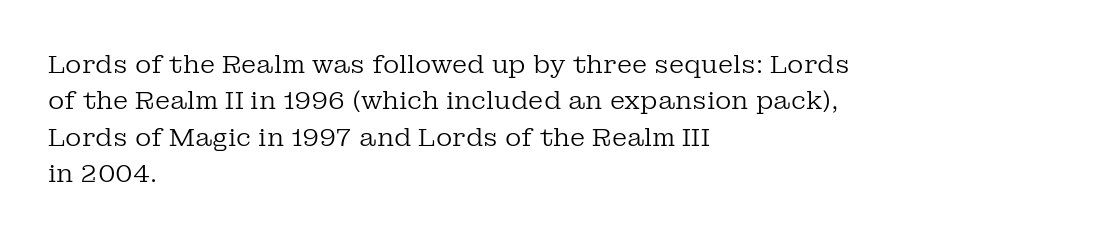
In terms of posture, this sample is upright. The passage shown has conventional tracking throughout. The zone under the glyphs is completely vacant. The lines are quadded left. These glyphs show unthickened strokes, regular width or finer. Rows of type keep a routine distance in the vertical direction.
